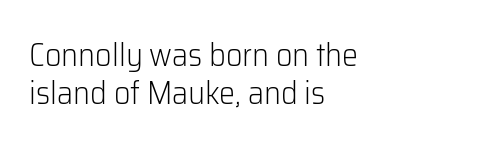
Regarding serifs, this sample does without them. The passage is arranged the way most books set body copy — flush left. Does extra space separate the letters? No, they use regular spacing. This sample uses an upright cut, with every glyph sitting square on the baseline. Character widths vary here, with narrow letters taking less room than wide ones.
